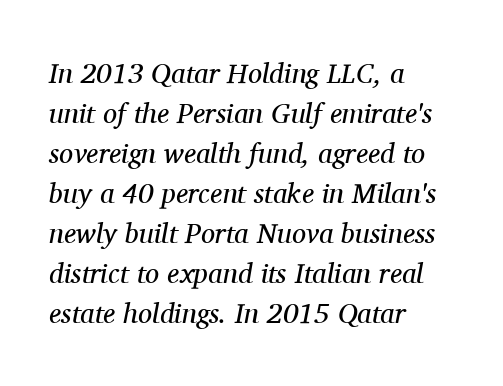
{"serif": "yes", "italic": "yes", "lean": "right", "slant_degrees": 11, "bold": "no", "weight": "regular", "width": "normal", "stroke_contrast": "medium", "x_height": "medium", "monospaced": "no", "underline": "no", "align": "left", "line_spacing": "normal", "line_spacing_ratio": 1.43, "letter_spacing": "normal", "letter_spacing_em": 0.0, "glyph_px": 28}
